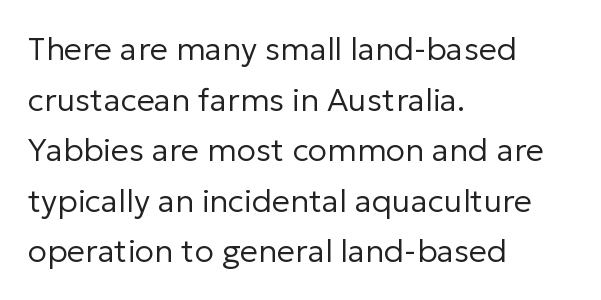
{"serif": "no", "italic": "no", "bold": "no", "weight": "regular", "width": "normal", "stroke_contrast": "low", "x_height": "medium", "monospaced": "no", "underline": "no", "align": "left", "line_spacing": "normal", "line_spacing_ratio": 1.58, "letter_spacing": "normal", "letter_spacing_em": 0.0, "glyph_px": 32}
